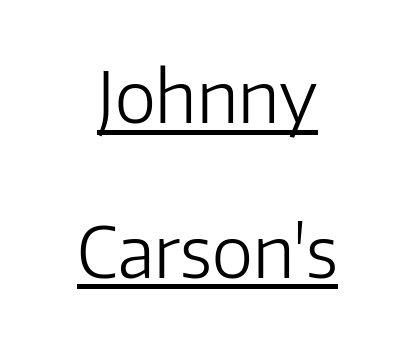
Q: Is the text bold? A: No.
Q: Is the text italic (slanted)? A: No, it is upright.
Q: Is the typeface a serif or a sans-serif typeface? A: Sans-serif.
Q: Is the text underlined? A: Yes.
Q: How is the paragraph aligned? A: Centered.
Q: Is the spacing between letters normal or unusually wide? A: Normal.
Q: Is the spacing between lines tight, normal or loose? A: Loose.
Q: Width (condensed, normal, or wide)? A: Normal.
Q: Stroke contrast? A: Low.
Q: x-height? A: Medium.
Q: Monospaced? A: No.
